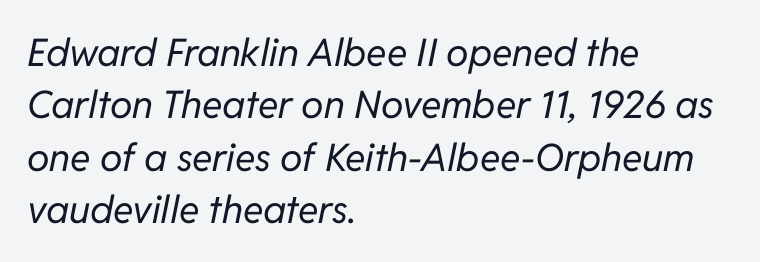
Q: Is the text bold? A: No.
Q: Is the text italic (slanted)? A: Yes, it leans right by about 11 degrees.
Q: Is the text underlined? A: No.
Q: How is the paragraph aligned? A: Left-aligned.
Q: Is the spacing between letters normal or unusually wide? A: Normal.
Q: Is the spacing between lines tight, normal or loose? A: Normal.
Q: Width (condensed, normal, or wide)? A: Normal.
Q: Stroke contrast? A: Low.
Q: x-height? A: Medium.
Q: Monospaced? A: No.
